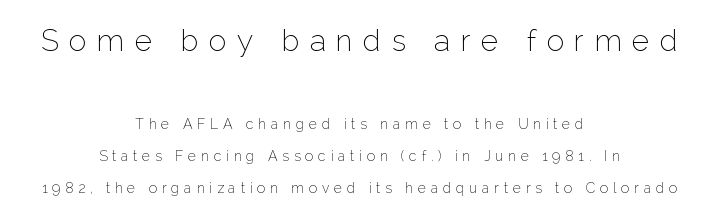
The image shows 30 px thin sans-serif type, upright; set centered, loose line spacing (2.3x), unusually wide letter spacing (+0.34 em), not underlined; the first (top) block is 2.14x larger; low stroke contrast and a medium x-height.
